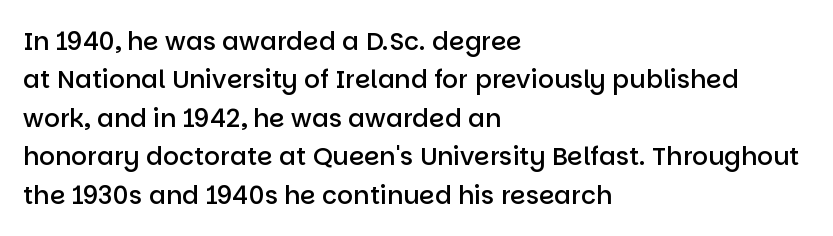
Has an underline been added? It has not. A typesetter would mark this as roman, not italic. The passage shown has conventional tracking throughout. The rows are spaced the way most documents space them. Each line starts at the same left margin while the right side varies. The font is running at a semibold setting, under full bold.
